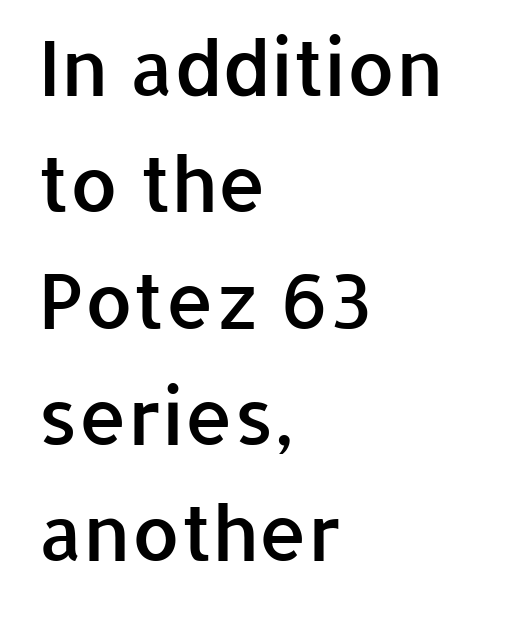
The designer went with a sans here, leaving each stem footless. Proportional: the letters do not fall into vertical columns. Every letter is mildly thick-stroked: semibold rather than bold. This sample is left-justified, so line endings fall wherever the words run out.
